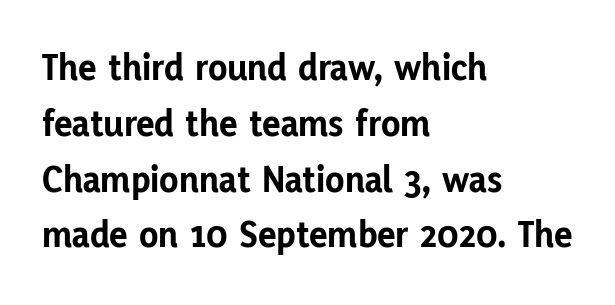
Q: Is the text bold? A: Yes.
Q: Is the text italic (slanted)? A: No, it is upright.
Q: Is the typeface a serif or a sans-serif typeface? A: Sans-serif.
Q: Is the text underlined? A: No.
Q: How is the paragraph aligned? A: Left-aligned.
Q: Is the spacing between letters normal or unusually wide? A: Normal.
Q: Is the spacing between lines tight, normal or loose? A: Normal.
Q: Width (condensed, normal, or wide)? A: Normal.
Q: Stroke contrast? A: Low.
Q: x-height? A: Medium.
Q: Monospaced? A: No.
